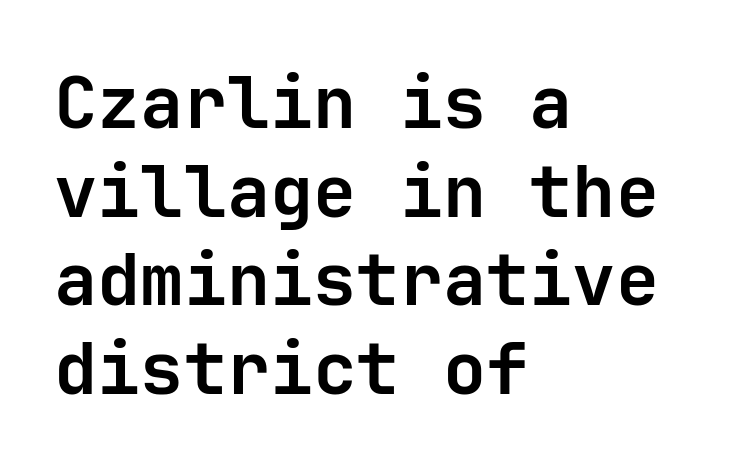
Q: Is the text bold? A: Yes.
Q: Is the text italic (slanted)? A: No, it is upright.
Q: Is the typeface a serif or a sans-serif typeface? A: Sans-serif.
Q: Is the text underlined? A: No.
Q: How is the paragraph aligned? A: Left-aligned.
Q: Is the spacing between letters normal or unusually wide? A: Normal.
Q: Width (condensed, normal, or wide)? A: Normal.
Q: Stroke contrast? A: Low.
Q: x-height? A: Medium.
Q: Monospaced? A: Yes.
